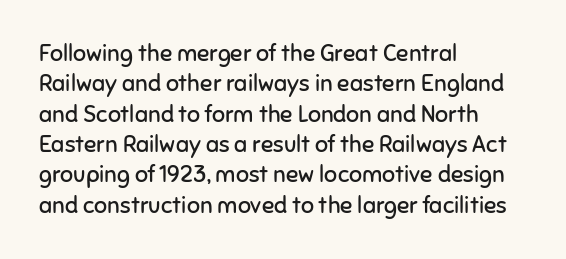
Q: Is the text bold? A: No.
Q: Is the text italic (slanted)? A: No, it is upright.
Q: Is the text underlined? A: No.
Q: How is the paragraph aligned? A: Left-aligned.
Q: Is the spacing between letters normal or unusually wide? A: Normal.
Q: Is the spacing between lines tight, normal or loose? A: Normal.
